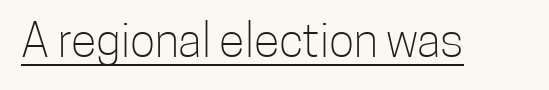
The image shows 47 px light, condensed sans-serif type, upright; set normal letter spacing, underlined; low stroke contrast and a medium x-height.
